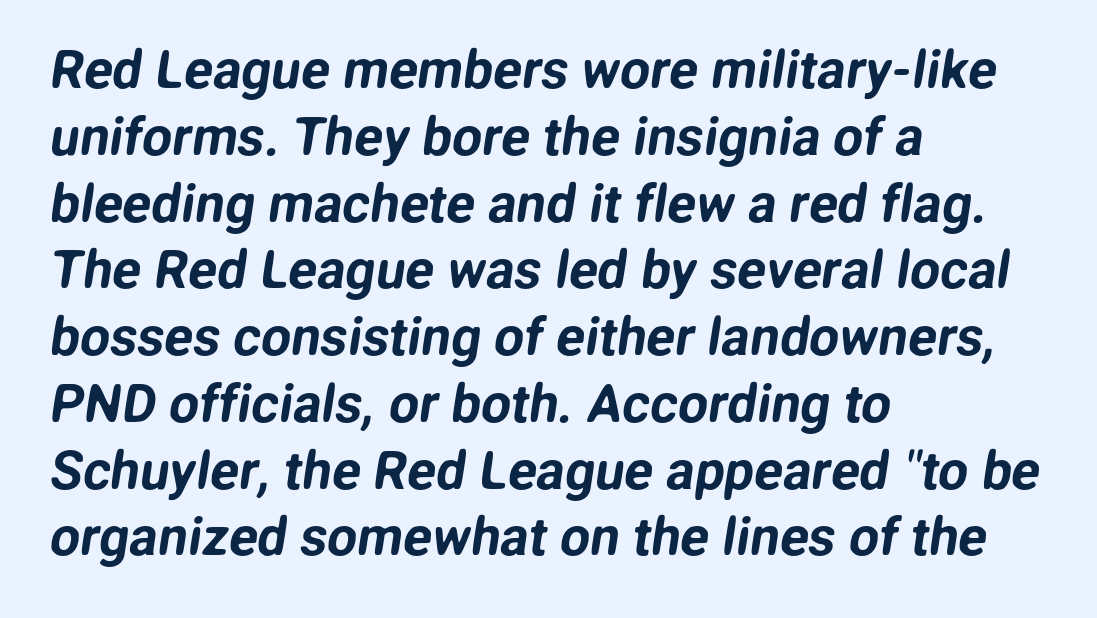
The tracking reads as untouched default to a designer's eye. The vertical gap from one line to the next is medium. Here the designer chose a conventional face with non-uniform glyph widths. A typesetter would label this face a sans.
